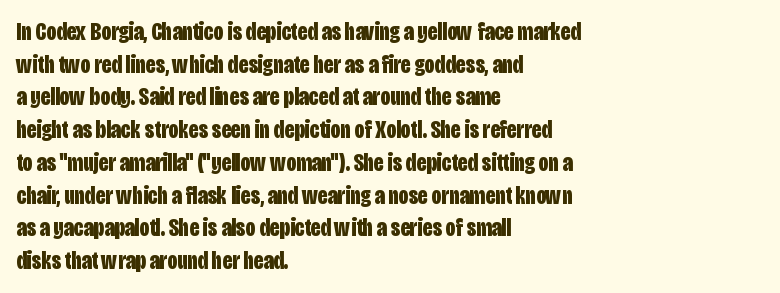
{"italic": "no", "bold": "yes", "underline": "no", "align": "left", "line_spacing": "normal", "line_spacing_ratio": 1.31, "letter_spacing": "normal", "letter_spacing_em": 0.0, "glyph_px": 25}
